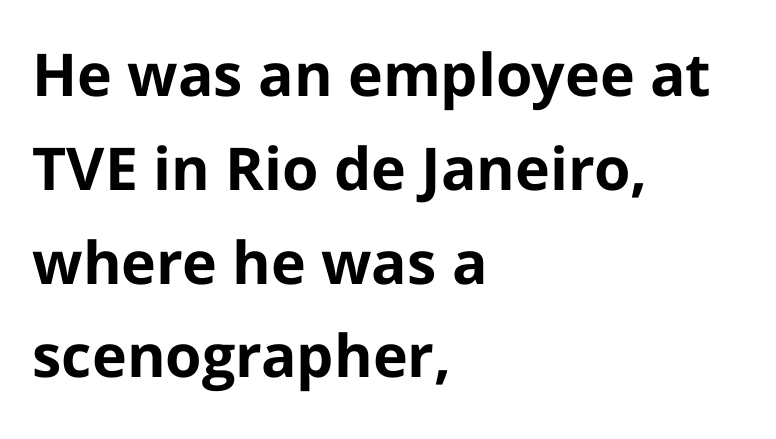
Q: Is the text bold? A: Yes.
Q: Is the text italic (slanted)? A: No, it is upright.
Q: Is the typeface a serif or a sans-serif typeface? A: Sans-serif.
Q: Is the text underlined? A: No.
Q: How is the paragraph aligned? A: Left-aligned.
Q: Is the spacing between letters normal or unusually wide? A: Normal.
Q: Is the spacing between lines tight, normal or loose? A: Normal.
Q: Width (condensed, normal, or wide)? A: Normal.
Q: Stroke contrast? A: Low.
Q: x-height? A: Medium.
Q: Monospaced? A: No.
